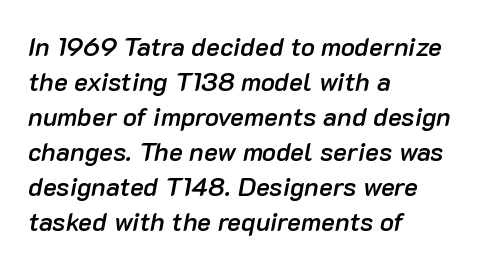
{"italic": "yes", "lean": "right", "slant_degrees": 10, "bold": "semi", "underline": "no", "align": "left", "line_spacing": "normal", "line_spacing_ratio": 1.35, "letter_spacing": "normal", "letter_spacing_em": 0.0, "glyph_px": 26}
